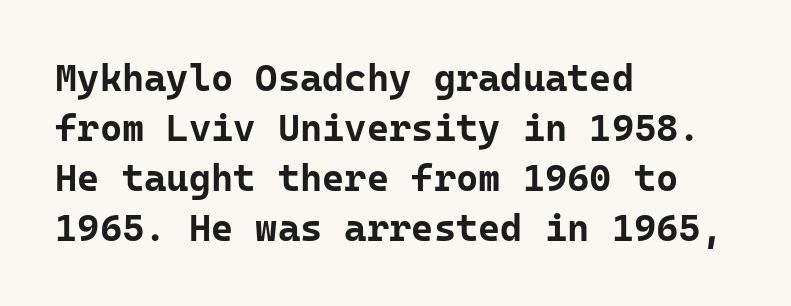
Q: Is the text bold? A: Yes.
Q: Is the text italic (slanted)? A: No, it is upright.
Q: Is the typeface a serif or a sans-serif typeface? A: Sans-serif.
Q: Is the text underlined? A: No.
Q: How is the paragraph aligned? A: Left-aligned.
Q: Is the spacing between letters normal or unusually wide? A: Normal.
Q: Is the spacing between lines tight, normal or loose? A: Normal.
Q: Width (condensed, normal, or wide)? A: Normal.
Q: Stroke contrast? A: Low.
Q: x-height? A: Medium.
Q: Monospaced? A: Yes.
